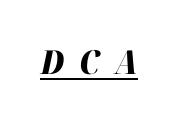
The image shows 33 px heavy type, italic (leaning right); set unusually wide letter spacing (+0.46 em), underlined; high stroke contrast and a medium x-height.
